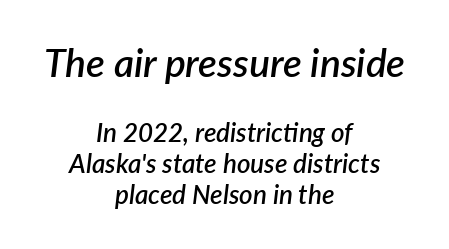
Q: Is the text bold? A: Semi-bold.
Q: Is the text italic (slanted)? A: Yes, it leans right by about 7 degrees.
Q: Is the text underlined? A: No.
Q: How is the paragraph aligned? A: Centered.
Q: Is the spacing between letters normal or unusually wide? A: Normal.
Q: Which block of text is set in a larger size, the first (top) or the second (bottom)? A: The first (top) one.
Q: Width (condensed, normal, or wide)? A: Normal.
Q: Stroke contrast? A: Low.
Q: x-height? A: Medium.
Q: Monospaced? A: No.
